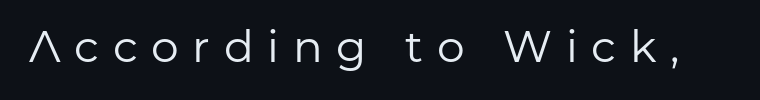
The image shows 44 px regular-weight sans-serif type, upright; set unusually wide letter spacing (+0.31 em), not underlined; low stroke contrast and a medium x-height.
